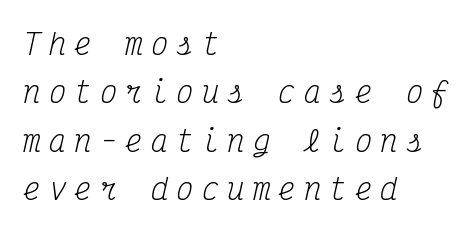
Is this a heavy cut? Hardly; it is regular or lighter. Old-style or modern, the face here clearly has serifs. Spacing verdict: monospaced, one width for all characters. The axis of the letterforms is tilted away from vertical. Regular leading. Compared with a centered layout, this one pins lines to the left instead.
